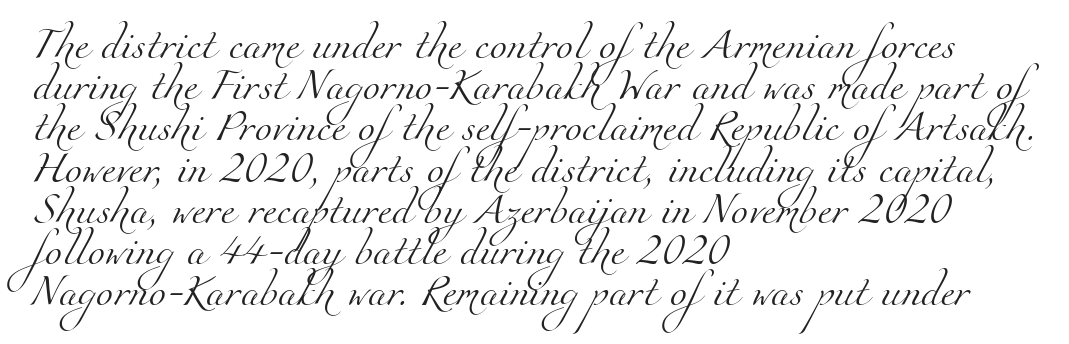
Font category for this specimen: serif. The glyphs are unaccompanied by any horizontal stroke below them. This sample has the flowing, uneven cadence of proportional lettering. The vertical gap from one line to the next is medium. The horizontal fit of the characters is conventional and even.
